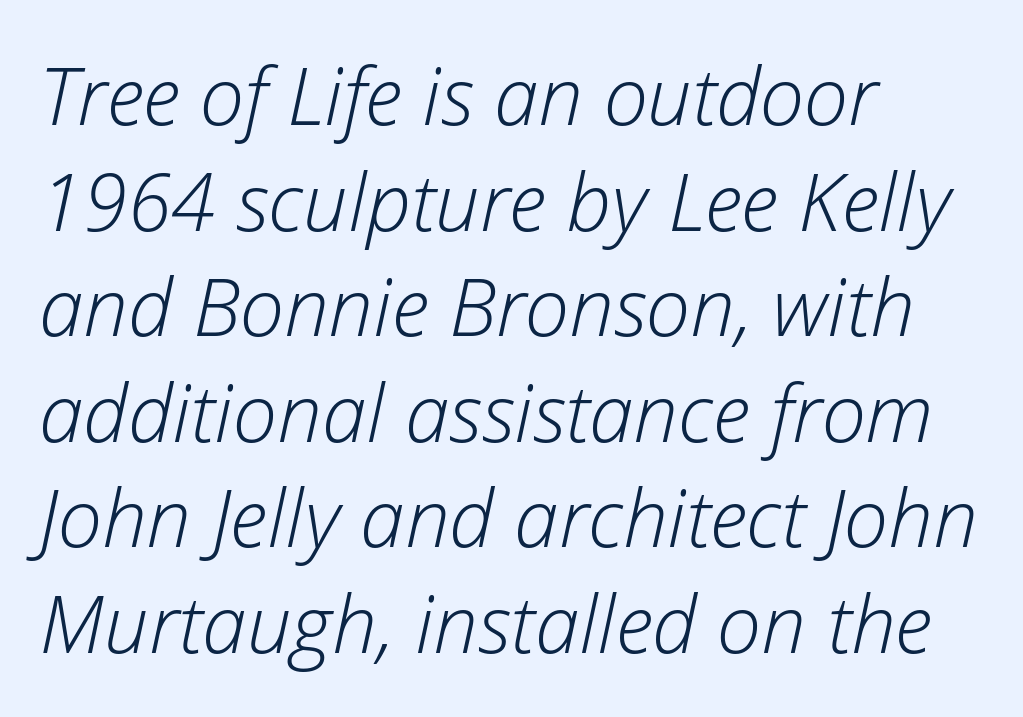
{"italic": "yes", "lean": "right", "slant_degrees": 12, "bold": "no", "weight": "light", "width": "normal", "stroke_contrast": "low", "x_height": "medium", "monospaced": "no", "underline": "no", "align": "left", "line_spacing": "normal", "line_spacing_ratio": 1.32, "letter_spacing": "normal", "letter_spacing_em": 0.0, "glyph_px": 80}
